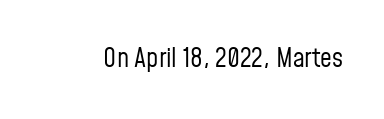
A roman cut, with each character standing at attention. Decoration check: the copy has no underline. The gaps between neighbouring characters are ordinary and unremarkable. Bold? No — there's no thickening of the strokes.
